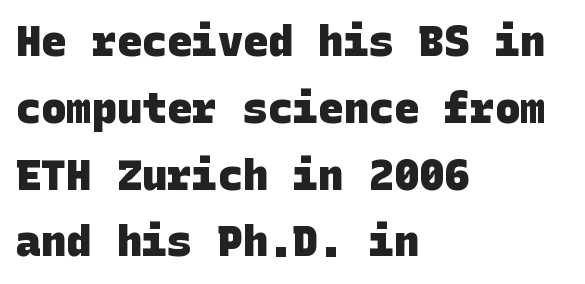
Caption: multi-line text, flush left, ragged right. You can tell from the bare stems that sans-serif type was used. Leading matches the norm, producing a regular column. The typesetting leans heavy: a genuine bold.
